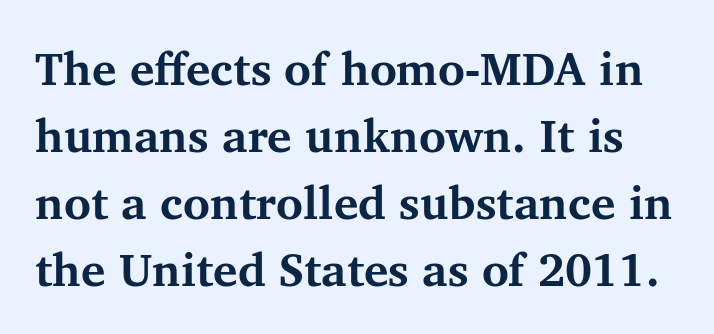
The image shows 46 px bold serif type, upright; set normal line spacing (1.46x), normal letter spacing, not underlined; medium stroke contrast and a medium x-height.
